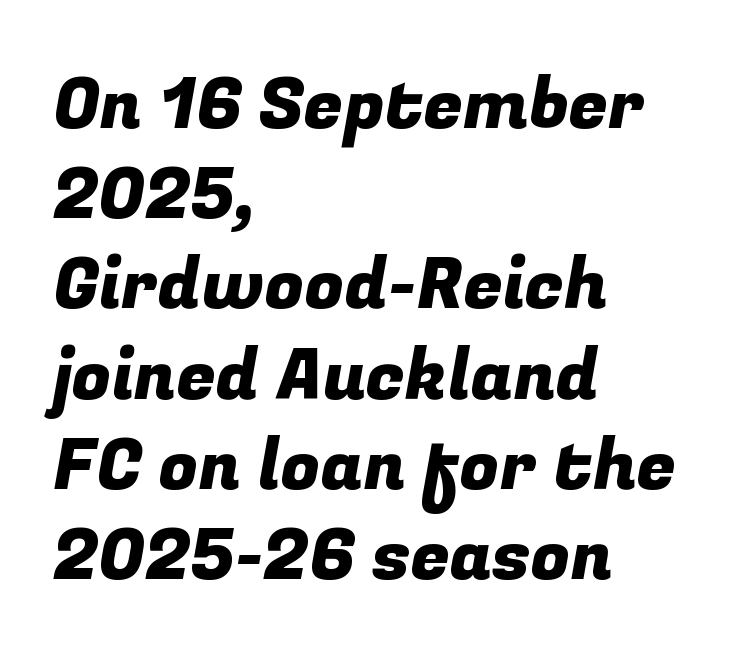
The image shows 71 px sans-serif type; set left-aligned, normal line spacing (1.27x), normal letter spacing, not underlined; low stroke contrast and a medium x-height.
